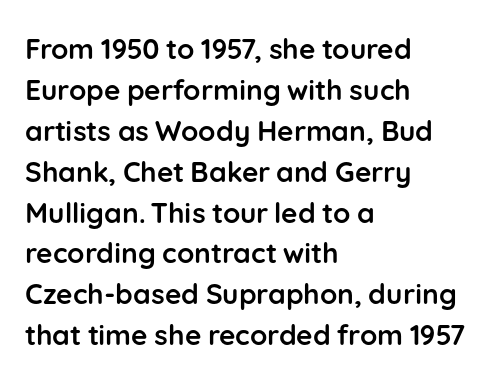
{"serif": "no", "italic": "no", "bold": "yes", "weight": "semibold", "width": "normal", "stroke_contrast": "low", "x_height": "medium", "monospaced": "no", "underline": "no", "align": "left", "line_spacing": "normal", "line_spacing_ratio": 1.46, "letter_spacing": "normal", "letter_spacing_em": 0.0, "glyph_px": 28}
